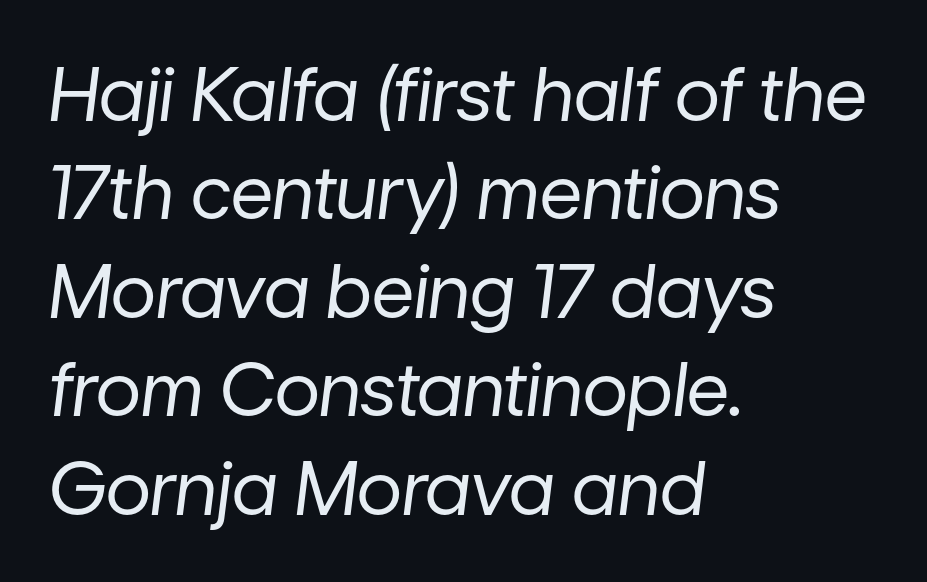
{"italic": "yes", "lean": "right", "slant_degrees": 7, "bold": "no", "weight": "regular", "width": "normal", "stroke_contrast": "low", "x_height": "medium", "monospaced": "no", "underline": "no", "align": "left", "line_spacing": "normal", "line_spacing_ratio": 1.33, "letter_spacing": "normal", "letter_spacing_em": 0.0, "glyph_px": 74}
